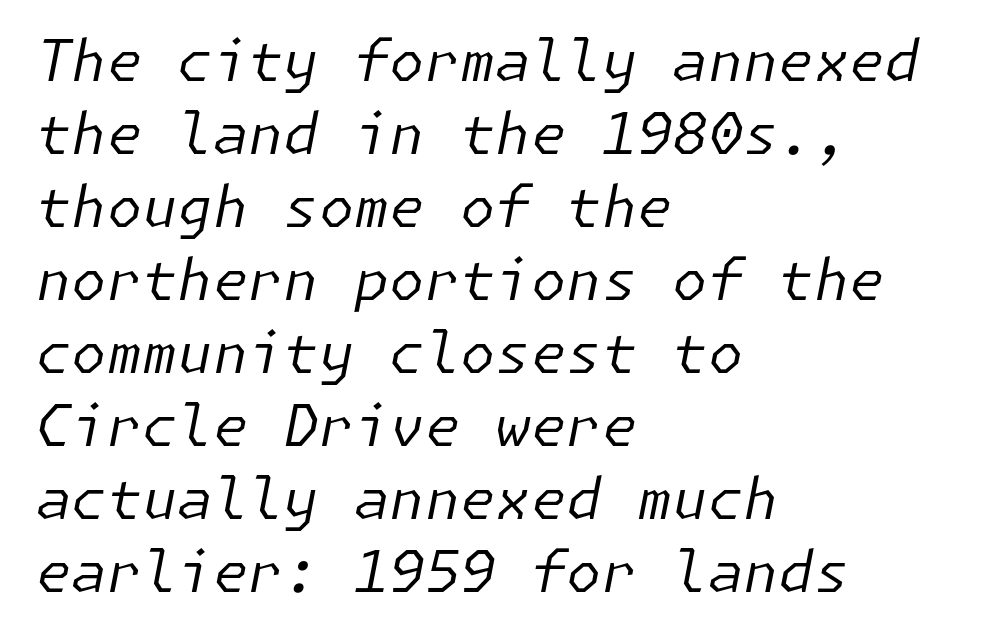
Every row of glyphs begins at an identical x-position on the left. Rule under the text: the space is simply empty. The whole block is typeset with a tilt. The horizontal fit of the characters is conventional and even. Summary of weight: not heavy and not bold. This sample keeps an unexceptional amount of space between lines.
